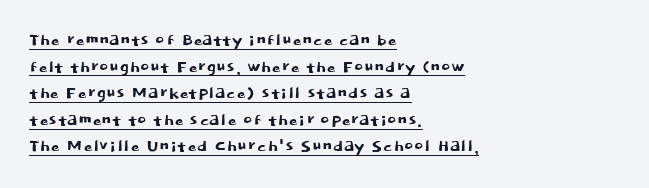
{"italic": "no", "underline": "yes", "align": "left", "line_spacing_ratio": 1.21, "letter_spacing": "normal", "letter_spacing_em": 0.0, "glyph_px": 22}
